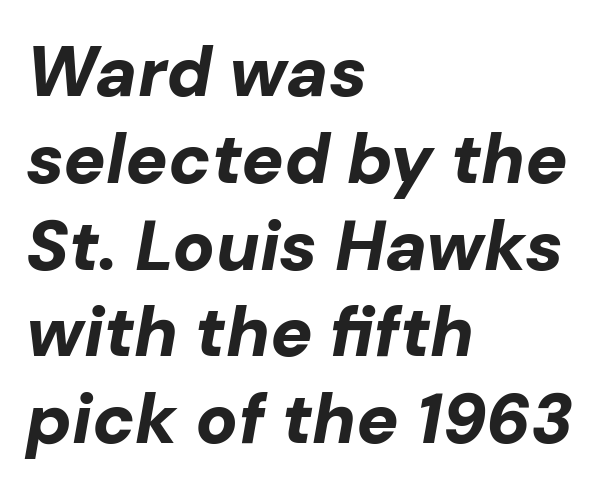
{"italic": "yes", "lean": "right", "slant_degrees": 10, "bold": "yes", "weight": "bold", "width": "normal", "stroke_contrast": "low", "x_height": "medium", "monospaced": "no", "underline": "no", "align": "left", "line_spacing_ratio": 1.24, "letter_spacing": "normal", "letter_spacing_em": 0.0, "glyph_px": 70}
